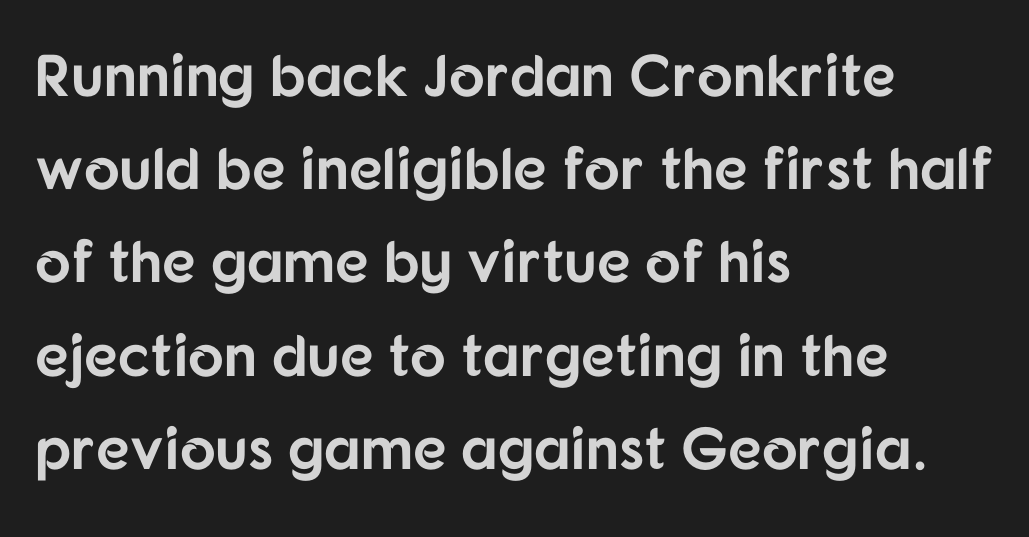
Each letter keeps its own natural width here, so spacing adapts to shape. Inter-character spacing is left at the font's built-in metrics. You'd pick this weight for a headline — it's a proper bold. Horizontal alignment here is leftward, the default for most running prose. Students, observe: this is what conventionally led text looks like. Note: no serifs on the glyphs.
